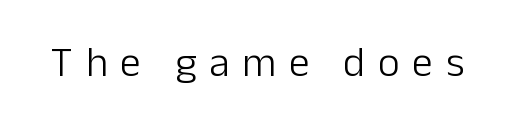
Q: Is the text bold? A: No.
Q: Is the text italic (slanted)? A: No, it is upright.
Q: Is the typeface a serif or a sans-serif typeface? A: Sans-serif.
Q: Is the text underlined? A: No.
Q: Is the spacing between letters normal or unusually wide? A: Unusually wide.
Q: Width (condensed, normal, or wide)? A: Normal.
Q: Stroke contrast? A: Low.
Q: x-height? A: Medium.
Q: Monospaced? A: No.
